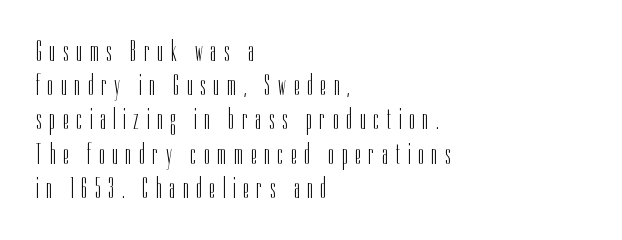
The image shows 29 px light, condensed sans-serif type, upright; set left-aligned, line spacing 1.18x, unusually wide letter spacing (+0.27 em), not underlined; low stroke contrast and a medium x-height.
